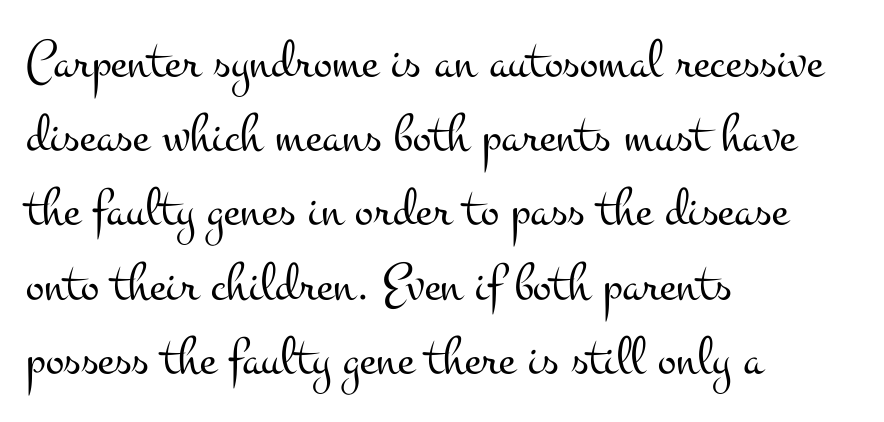
The image shows 55 px light, wide type; set left-aligned, normal line spacing (1.35x), normal letter spacing, not underlined; medium stroke contrast and a small x-height.
